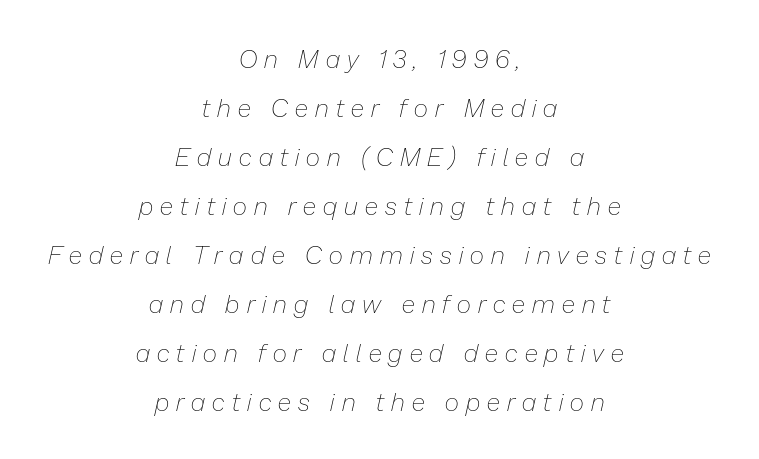
The image shows 25 px text type, italic (leaning right); set centered, loose line spacing (1.96x), unusually wide letter spacing (+0.29 em), not underlined.
